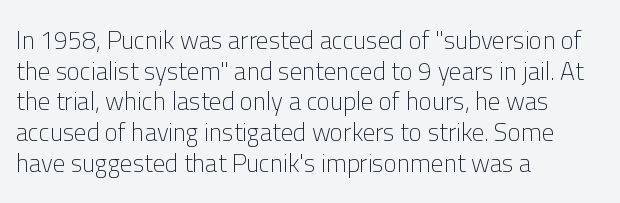
{"italic": "no", "bold": "no", "underline": "no", "align": "left", "line_spacing_ratio": 1.23, "letter_spacing": "normal", "letter_spacing_em": 0.0, "glyph_px": 25}
